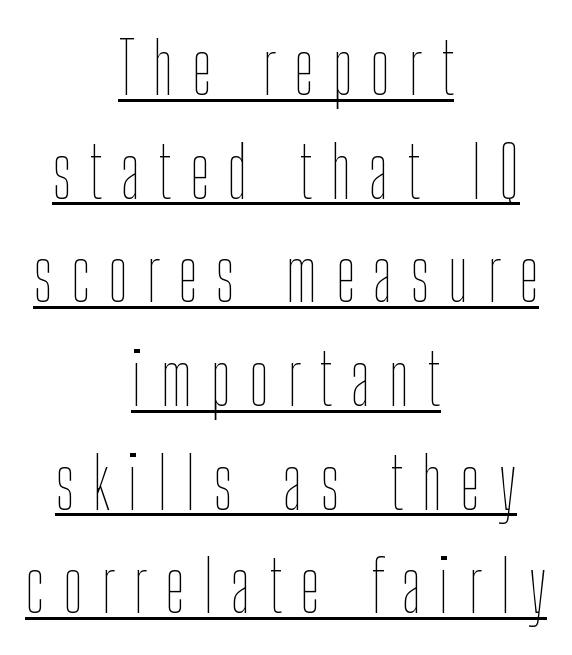
{"italic": "no", "bold": "no", "weight": "thin", "width": "condensed", "stroke_contrast": "low", "x_height": "medium", "monospaced": "no", "underline": "yes", "align": "center", "line_spacing": "normal", "line_spacing_ratio": 1.46, "letter_spacing": "wide", "letter_spacing_em": 0.26, "glyph_px": 71}
